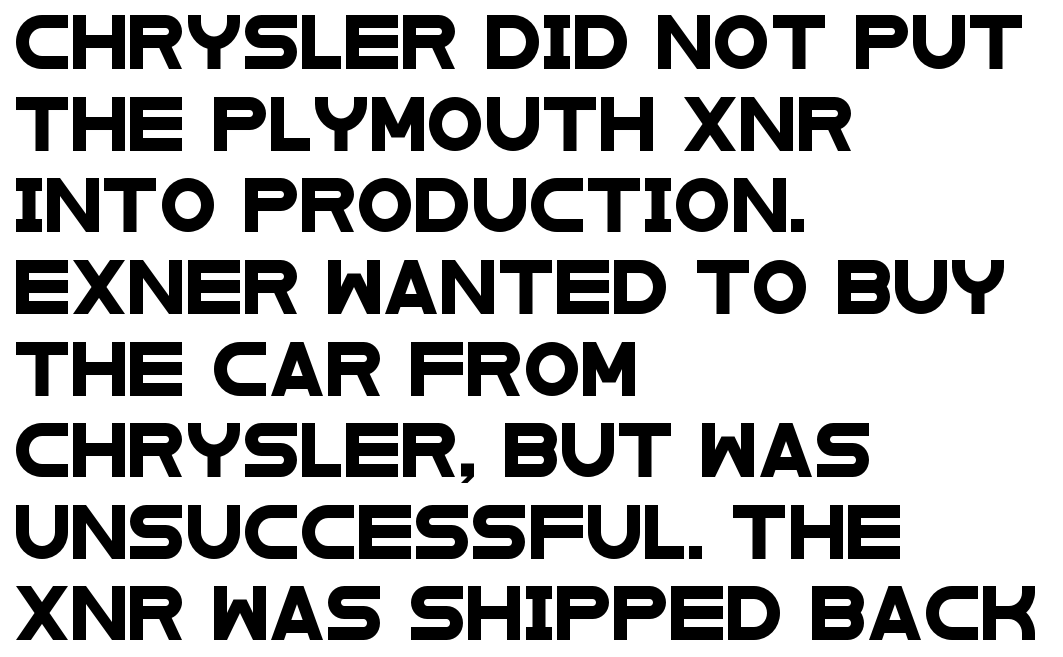
Reading down the block, your eye returns to a fixed left position each line. Horizontal bands of white between lines are of average thickness. Check where the strokes stop: nothing finishes them off — pure sans. Unmarked baselines from the first word to the last. This sample uses plain, unmodified letter spacing.
